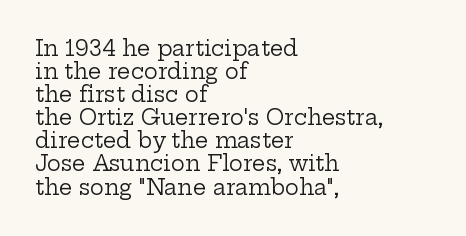
The foot of each line stays bare and open. Reading down the block, your eye returns to a fixed left position each line. Characters follow at the spacing the type designer built in. The letters look calm and open, with moderate or lighter stems. Italic? Not at all — the glyphs are vertical. The line-height multiplier appears low, near solid setting.
